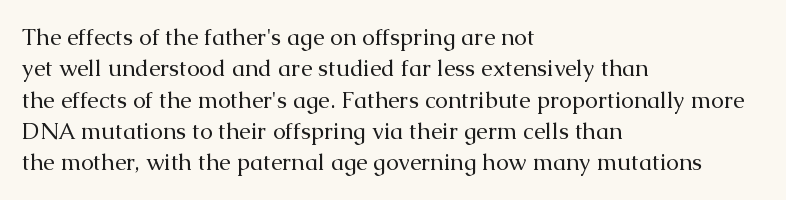
Q: Is the text bold? A: No.
Q: Is the text italic (slanted)? A: No, it is upright.
Q: Is the text underlined? A: No.
Q: How is the paragraph aligned? A: Left-aligned.
Q: Is the spacing between letters normal or unusually wide? A: Normal.
Q: Is the spacing between lines tight, normal or loose? A: Normal.
